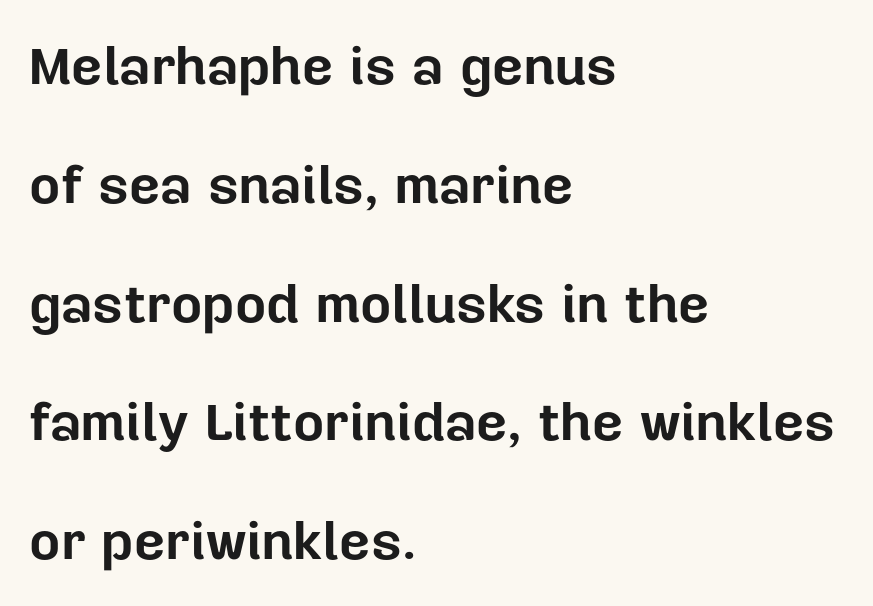
Q: Is the text bold? A: Yes.
Q: Is the text italic (slanted)? A: No, it is upright.
Q: Is the typeface a serif or a sans-serif typeface? A: Sans-serif.
Q: Is the text underlined? A: No.
Q: How is the paragraph aligned? A: Left-aligned.
Q: Is the spacing between letters normal or unusually wide? A: Normal.
Q: Is the spacing between lines tight, normal or loose? A: Loose.
Q: Width (condensed, normal, or wide)? A: Normal.
Q: Stroke contrast? A: Low.
Q: x-height? A: Medium.
Q: Monospaced? A: No.
